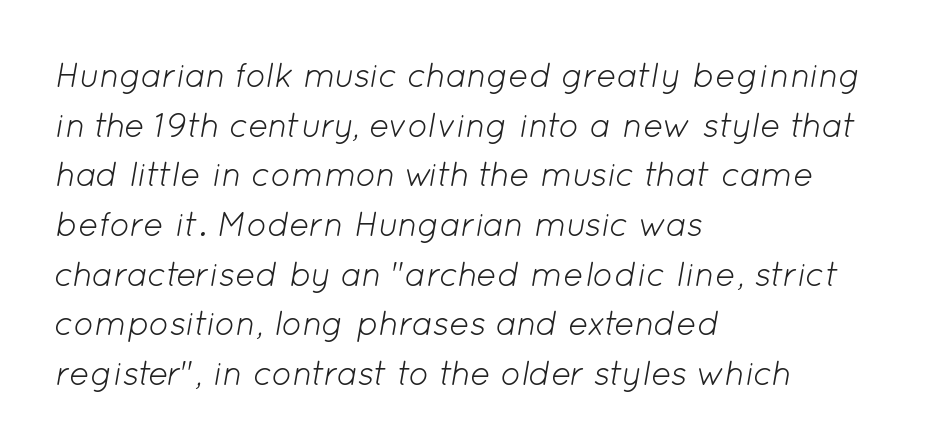
The image shows 34 px light type, italic (leaning right); set left-aligned, normal line spacing (1.46x), normal letter spacing, not underlined; low stroke contrast and a medium x-height.
